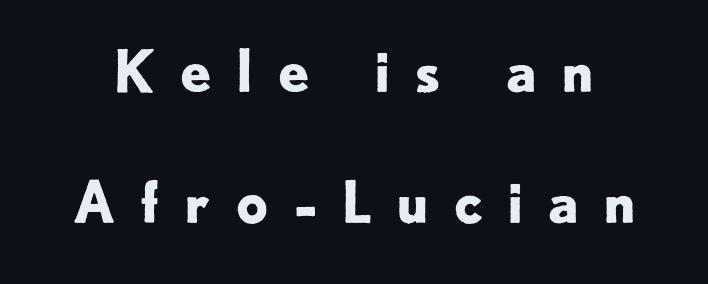
Q: Is the text bold? A: Yes.
Q: Is the text italic (slanted)? A: No, it is upright.
Q: Is the typeface a serif or a sans-serif typeface? A: Sans-serif.
Q: Is the text underlined? A: No.
Q: Is the spacing between letters normal or unusually wide? A: Unusually wide.
Q: Is the spacing between lines tight, normal or loose? A: Loose.
Q: Width (condensed, normal, or wide)? A: Normal.
Q: Stroke contrast? A: Low.
Q: x-height? A: Small.
Q: Monospaced? A: No.
